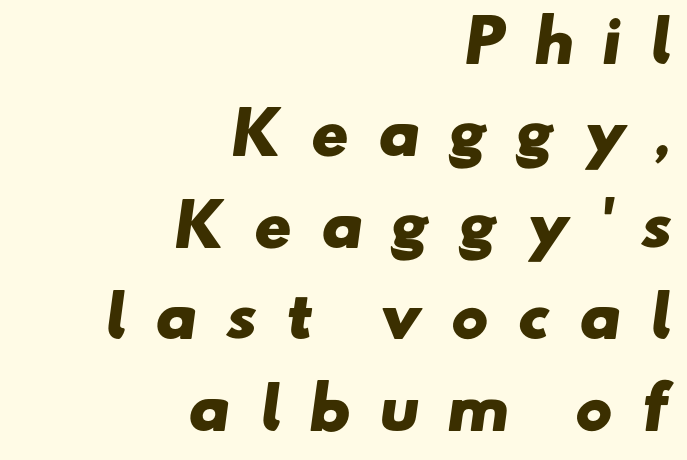
This sample uses a sans-serif face. Spacing between characters has been opened up far beyond the box default. Its strokes are broad and dark, the hallmark of bold type. If you measured baseline to baseline, you'd find a middling distance. Check under the words: just untouched page. The passage is arranged like a letterhead date or caption credit — flush right.
